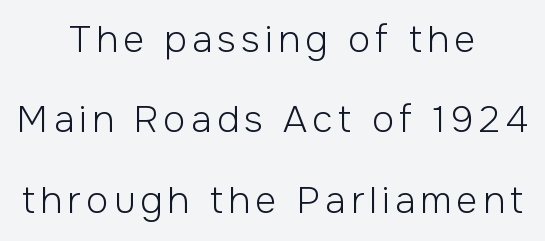
{"serif": "no", "italic": "no", "bold": "no", "weight": "light", "width": "normal", "stroke_contrast": "low", "x_height": "medium", "monospaced": "no", "underline": "no", "align": "center", "line_spacing": "loose", "line_spacing_ratio": 2.17, "glyph_px": 37}
